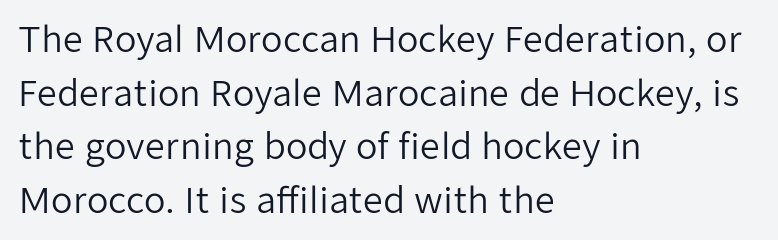
Q: Is the text bold? A: No.
Q: Is the text italic (slanted)? A: No, it is upright.
Q: Is the typeface a serif or a sans-serif typeface? A: Sans-serif.
Q: Is the text underlined? A: No.
Q: How is the paragraph aligned? A: Left-aligned.
Q: Is the spacing between letters normal or unusually wide? A: Normal.
Q: Is the spacing between lines tight, normal or loose? A: Normal.
Q: Width (condensed, normal, or wide)? A: Normal.
Q: Stroke contrast? A: Low.
Q: x-height? A: Medium.
Q: Monospaced? A: No.
